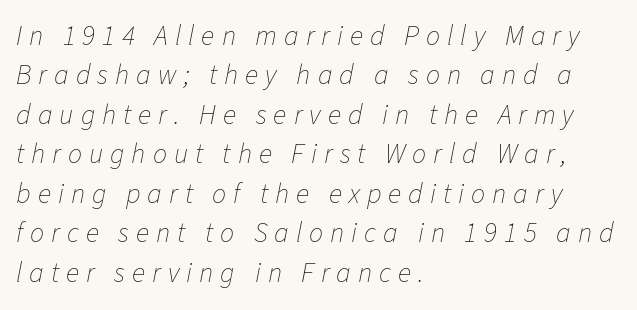
Q: Is the text bold? A: No.
Q: Is the text italic (slanted)? A: Yes, it leans right by about 11 degrees.
Q: Is the text underlined? A: No.
Q: How is the paragraph aligned? A: Left-aligned.
Q: Is the spacing between letters normal or unusually wide? A: Unusually wide.
Q: Is the spacing between lines tight, normal or loose? A: Normal.
Q: Width (condensed, normal, or wide)? A: Normal.
Q: Stroke contrast? A: Low.
Q: x-height? A: Medium.
Q: Monospaced? A: No.
